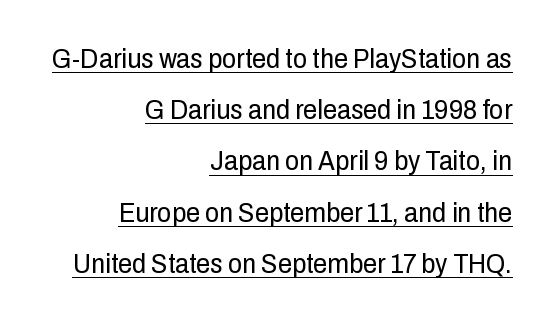
The image shows 28 px regular-weight, condensed sans-serif type, upright; set right-aligned, line spacing 1.83x, normal letter spacing, underlined; low stroke contrast and a medium x-height.
